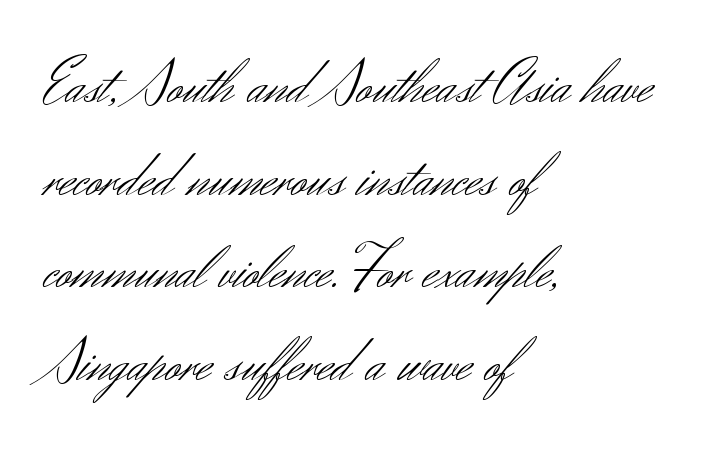
The image shows 63 px light sans-serif type; set left-aligned, normal line spacing (1.47x), normal letter spacing, not underlined; medium stroke contrast and a small x-height.
